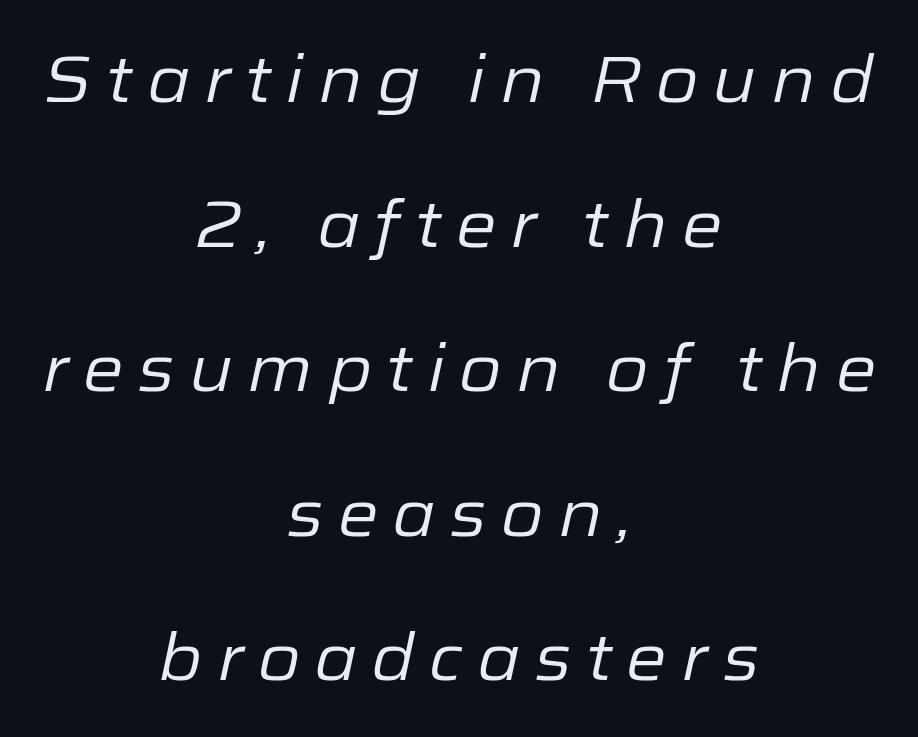
Q: Is the text bold? A: No.
Q: Is the text italic (slanted)? A: Yes, it leans right by about 12 degrees.
Q: Is the text underlined? A: No.
Q: How is the paragraph aligned? A: Centered.
Q: Is the spacing between letters normal or unusually wide? A: Unusually wide.
Q: Is the spacing between lines tight, normal or loose? A: Loose.
Q: Width (condensed, normal, or wide)? A: Normal.
Q: Stroke contrast? A: Low.
Q: x-height? A: Medium.
Q: Monospaced? A: No.
